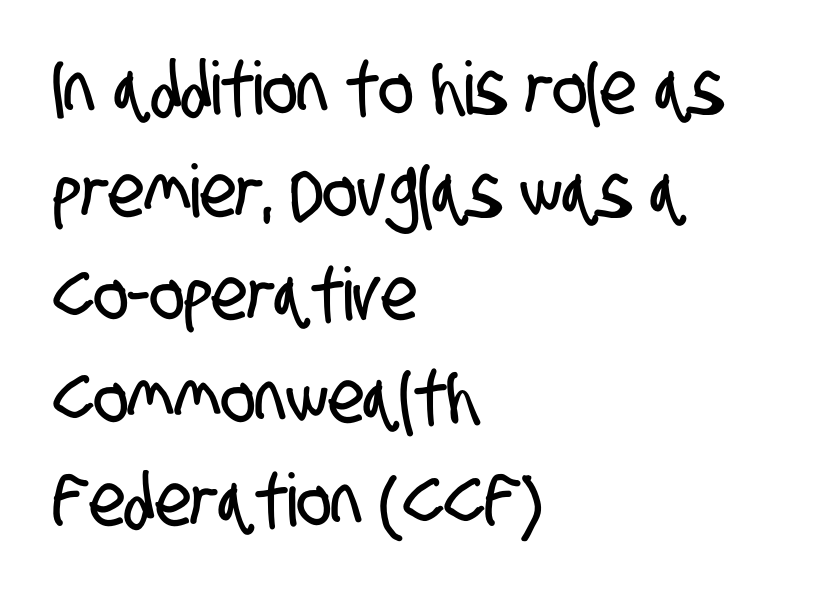
The image shows 73 px condensed sans-serif type; set left-aligned, normal line spacing (1.41x), normal letter spacing, not underlined; low stroke contrast and a large x-height.
